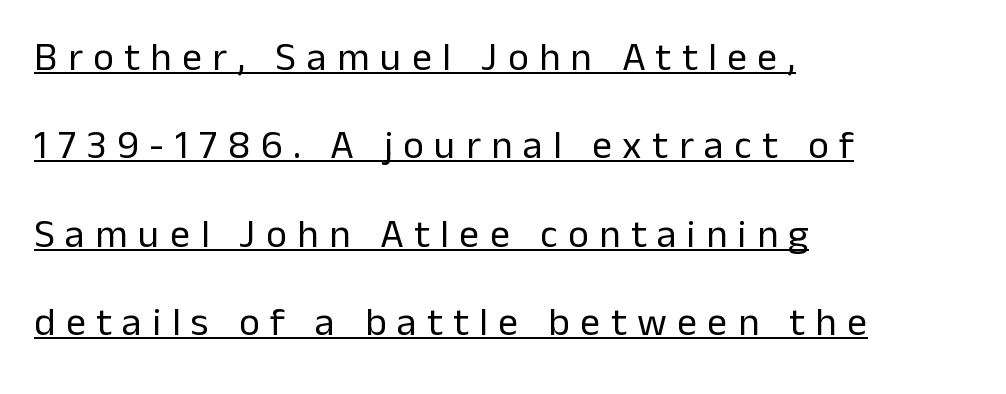
The image shows 40 px regular-weight sans-serif type, upright; set left-aligned, loose line spacing (2.21x), unusually wide letter spacing (+0.26 em), underlined; low stroke contrast and a medium x-height.
